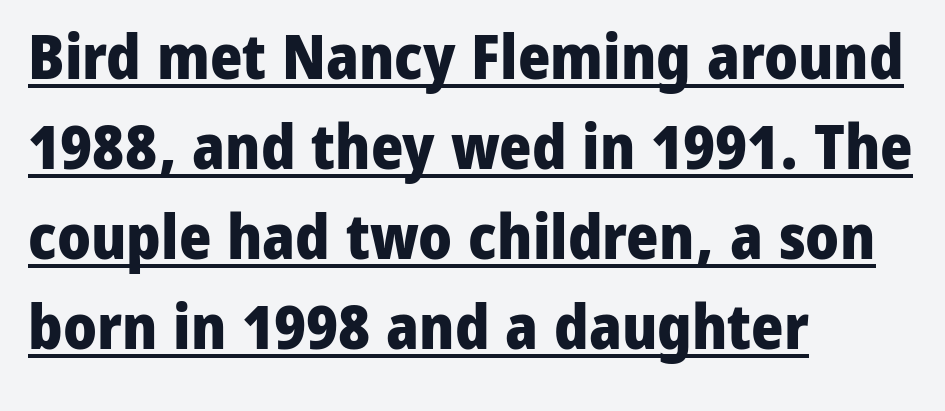
The image shows 62 px heavy sans-serif type, upright; set left-aligned, normal line spacing (1.45x), normal letter spacing, underlined; low stroke contrast and a medium x-height.
